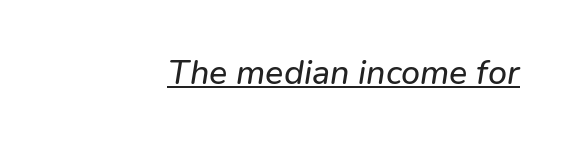
Observe the lean: these are italic letterforms. Looks like someone drew a line under every word here. Notice how the passage keeps a crisp vertical edge on the right only. Each letter keeps its own natural width here, so spacing adapts to shape.
